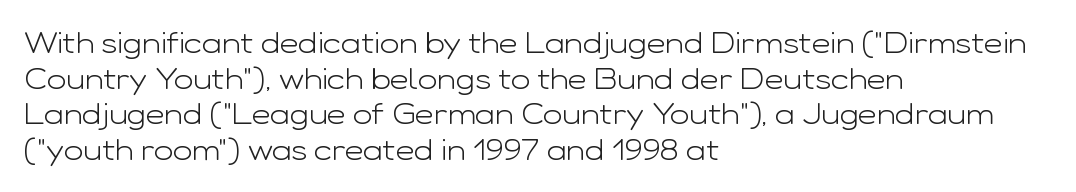
Q: Is the text bold? A: No.
Q: Is the text italic (slanted)? A: No, it is upright.
Q: Is the typeface a serif or a sans-serif typeface? A: Sans-serif.
Q: Is the text underlined? A: No.
Q: How is the paragraph aligned? A: Left-aligned.
Q: Is the spacing between letters normal or unusually wide? A: Normal.
Q: Width (condensed, normal, or wide)? A: Wide.
Q: Stroke contrast? A: Low.
Q: x-height? A: Medium.
Q: Monospaced? A: No.
